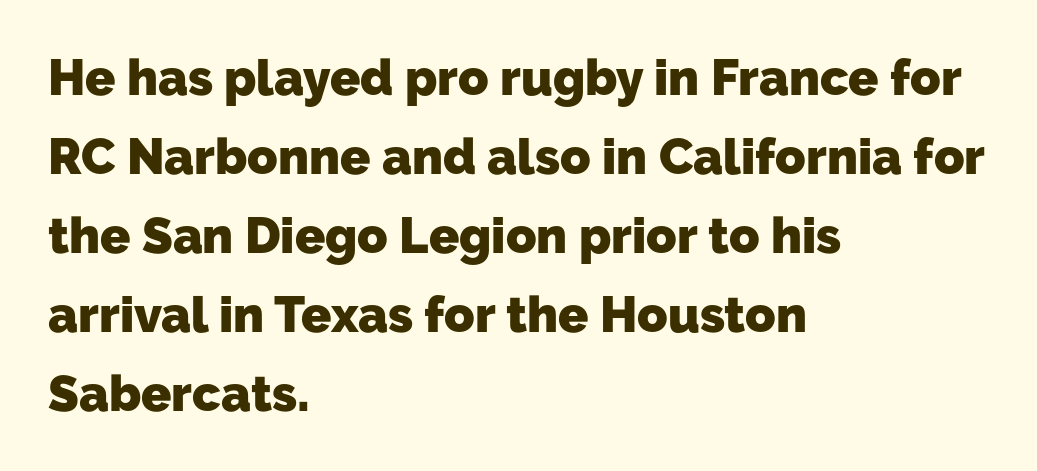
The image shows 50 px heavy sans-serif type; set left-aligned, normal line spacing (1.58x), normal letter spacing, not underlined; low stroke contrast and a medium x-height.
